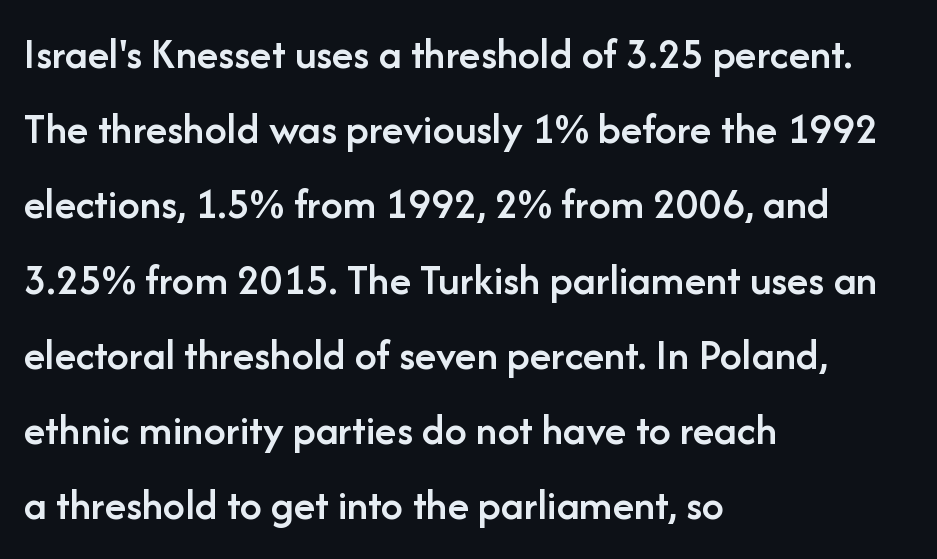
Q: Is the text bold? A: Semi-bold.
Q: Is the text italic (slanted)? A: No, it is upright.
Q: Is the typeface a serif or a sans-serif typeface? A: Sans-serif.
Q: Is the text underlined? A: No.
Q: How is the paragraph aligned? A: Left-aligned.
Q: Is the spacing between letters normal or unusually wide? A: Normal.
Q: Width (condensed, normal, or wide)? A: Normal.
Q: Stroke contrast? A: Low.
Q: x-height? A: Medium.
Q: Monospaced? A: No.
